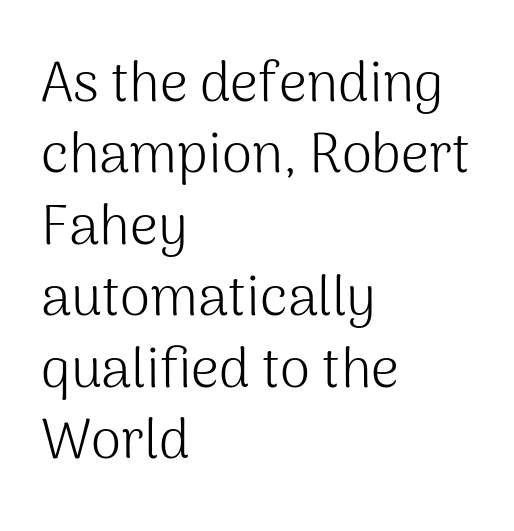
The lettering stays uniformly vertical, giving the passage a roman look. The type family on display is of the sans-serif kind. A clean baseline with only descenders dipping below it. What stands out about the letter spacing? Nothing — it is the standard amount. Stem width sits at or under what a default text font uses. The leading is moderate, giving the passage an even texture.
